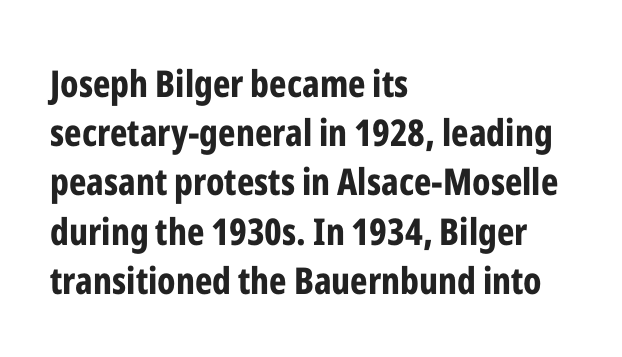
The image shows 37 px bold, condensed sans-serif type, upright; set left-aligned, normal line spacing (1.33x), normal letter spacing, not underlined; low stroke contrast and a medium x-height.
